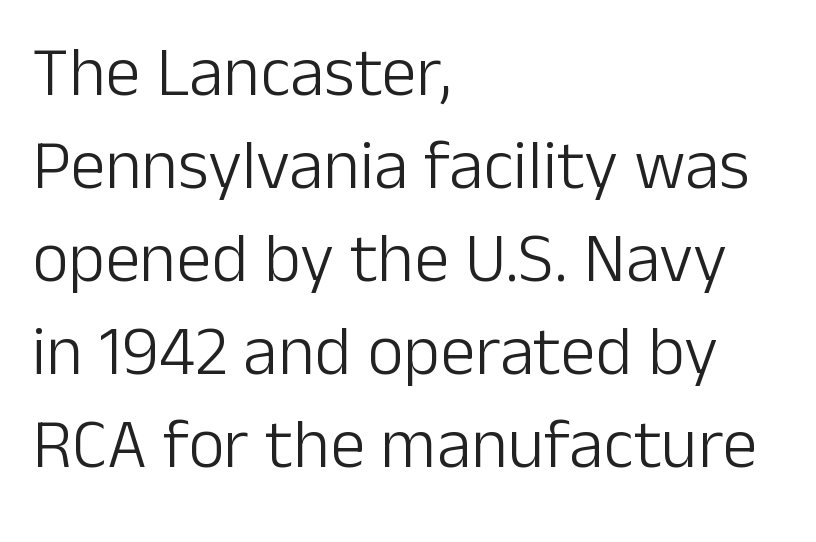
{"serif": "no", "italic": "no", "bold": "no", "weight": "light", "width": "normal", "stroke_contrast": "low", "x_height": "medium", "monospaced": "no", "underline": "no", "align": "left", "line_spacing": "normal", "line_spacing_ratio": 1.33, "letter_spacing": "normal", "letter_spacing_em": 0.0, "glyph_px": 70}
